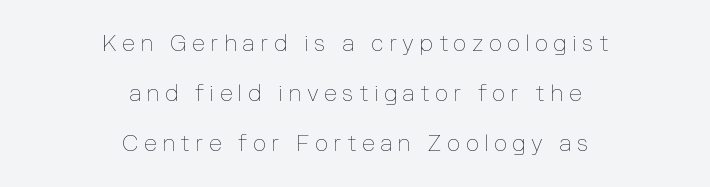
{"italic": "no", "bold": "no", "underline": "no", "align": "center", "line_spacing": "loose", "line_spacing_ratio": 2.18, "letter_spacing": "wide", "letter_spacing_em": 0.24, "glyph_px": 23}
